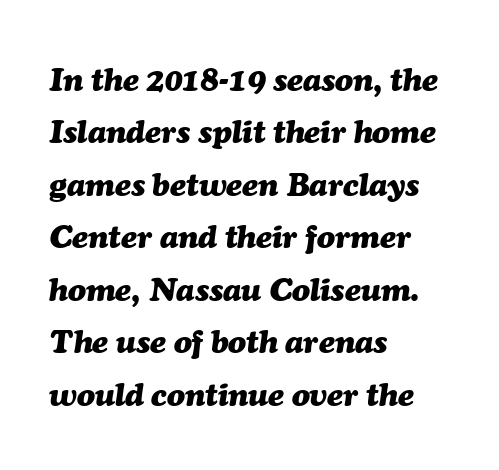
Is the block centered? No — it sits flush against the left margin. The tracking reads as untouched default to a designer's eye. Decoration check: the copy has no underline. You could not count columns in this text — the font is proportionally spaced. Compared with an ordinary text face, these strokes are far heavier — a full bold. The leading is moderate, giving the passage an even texture.
